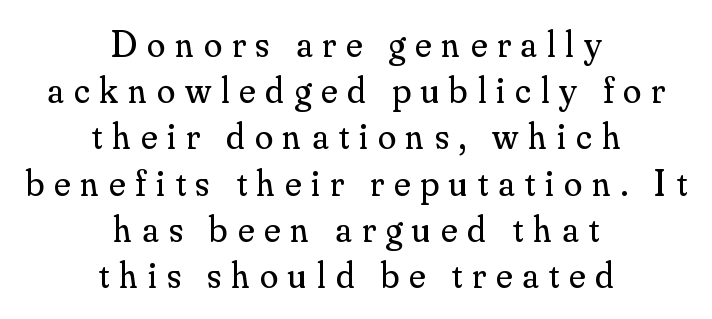
{"serif": "yes", "italic": "no", "bold": "no", "weight": "regular", "width": "normal", "stroke_contrast": "medium", "x_height": "small", "monospaced": "no", "underline": "no", "align": "center", "line_spacing": "normal", "line_spacing_ratio": 1.25, "letter_spacing": "wide", "letter_spacing_em": 0.27, "glyph_px": 37}
